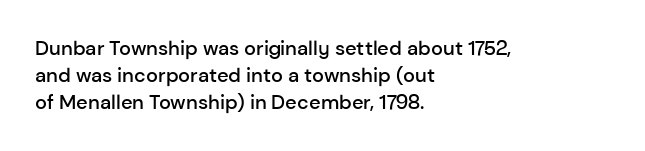
The image shows 20 px text type, upright; set left-aligned, normal line spacing (1.34x), normal letter spacing, not underlined.
